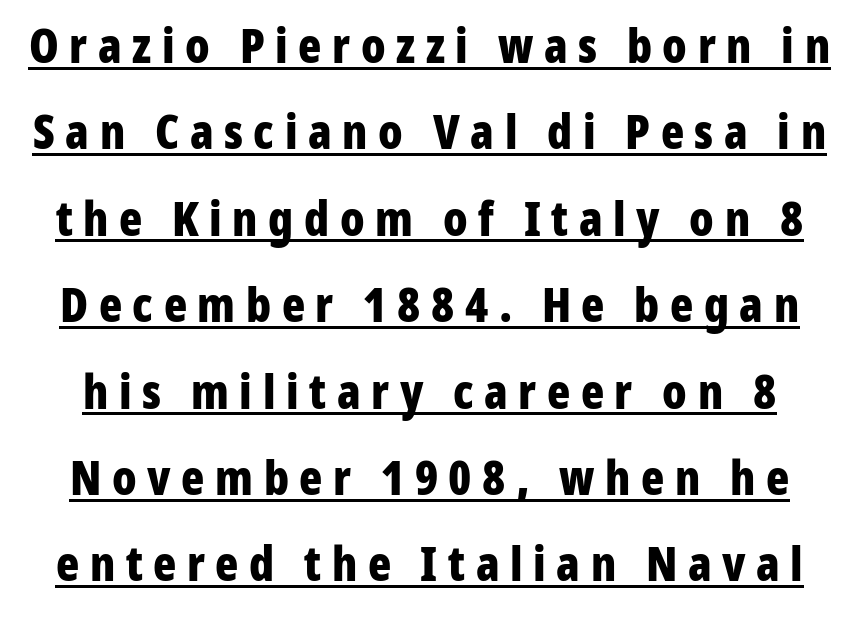
The image shows 48 px bold, condensed sans-serif type, upright; set line spacing 1.8x, unusually wide letter spacing (+0.22 em), underlined; low stroke contrast and a medium x-height.
